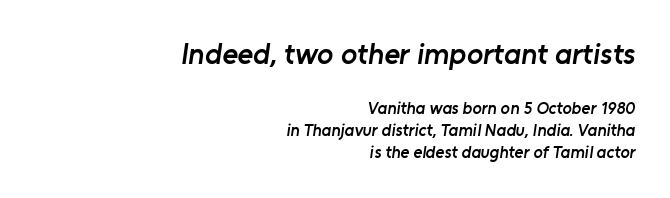
The image shows 30 px semibold sans-serif type; set right-aligned, normal line spacing (1.28x), normal letter spacing, not underlined; the first (top) block is 1.76x larger; low stroke contrast and a medium x-height.
